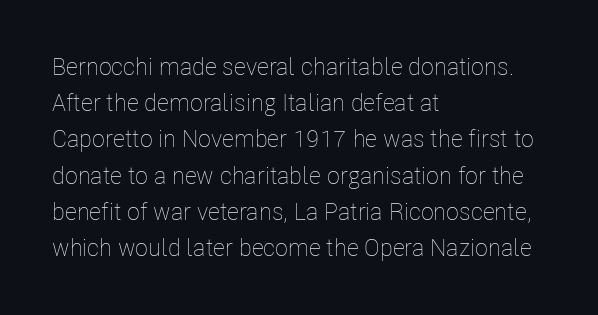
Q: Is the text bold? A: No.
Q: Is the text italic (slanted)? A: No, it is upright.
Q: Is the text underlined? A: No.
Q: How is the paragraph aligned? A: Left-aligned.
Q: Is the spacing between letters normal or unusually wide? A: Normal.
Q: Is the spacing between lines tight, normal or loose? A: Normal.
